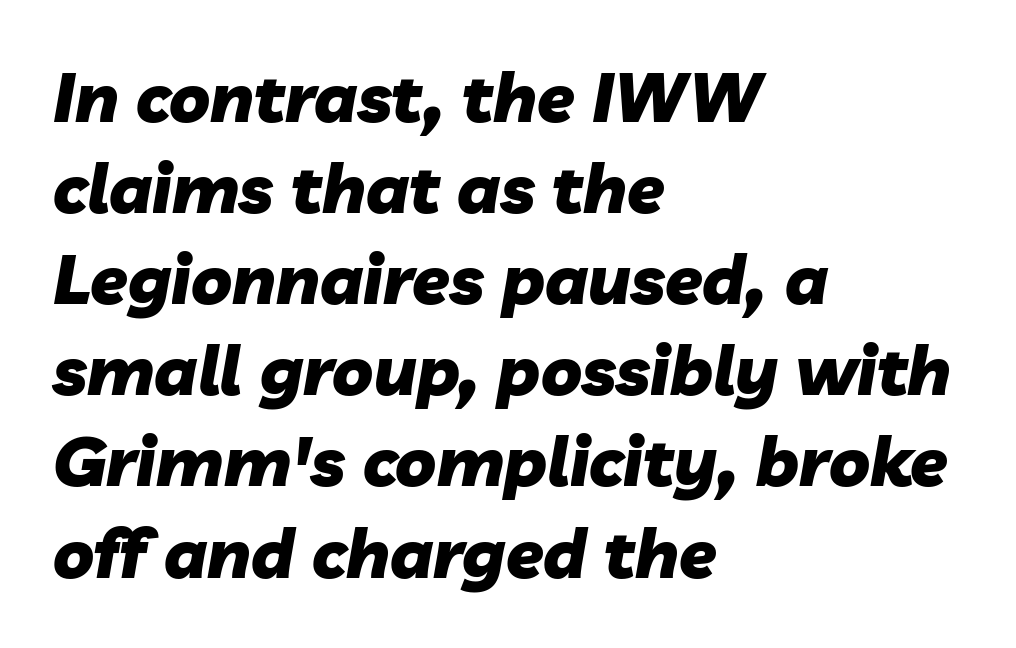
Alignment: flush left. The glyphs have the mass of a bold cut. Spacing between characters is what you'd get straight out of the box. Is there much room between lines? A standard amount, neither cramped nor airy. The font's italic variant was chosen for this text.
